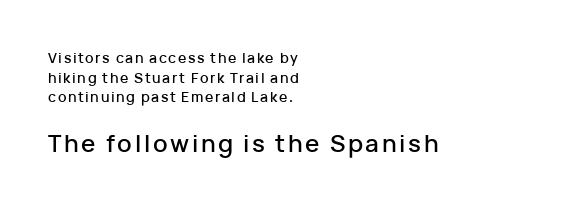
The image shows 24 px text type, upright; set left-aligned, normal line spacing (1.4x), not underlined; the second (bottom) block is 1.71x larger.
